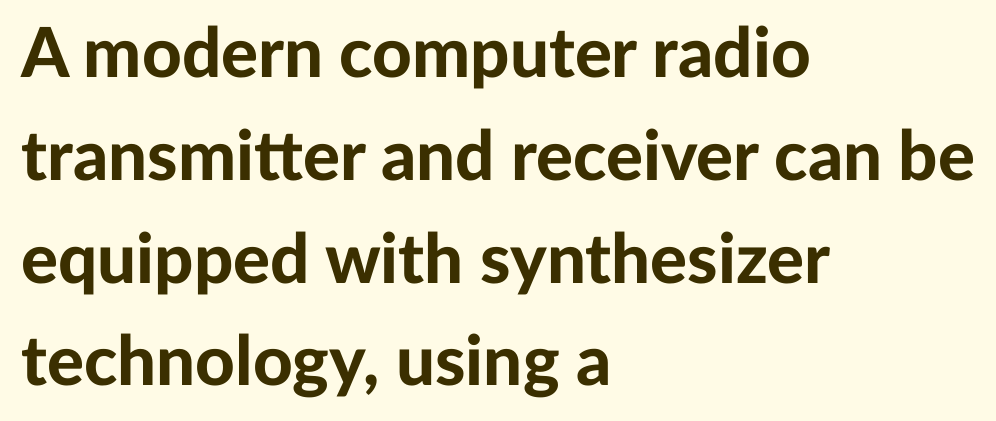
Is the block centered? No — it sits flush against the left margin. Words float on clear page, feet unadorned. The passage shown is emphatically bold. Notice how the stems are strictly vertical — no italics here. A typesetter would call this proportional, since set widths differ per character. Vertical spacing — default.
